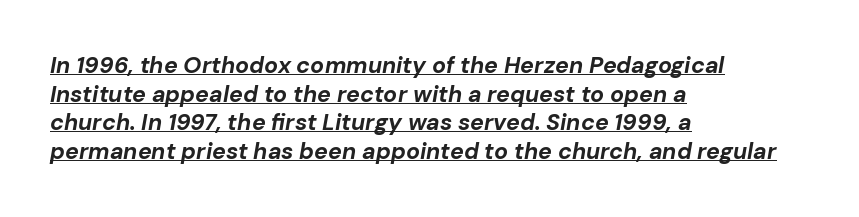
The image shows 23 px bold type, italic (leaning right); set left-aligned, line spacing 1.24x, normal letter spacing, underlined.
